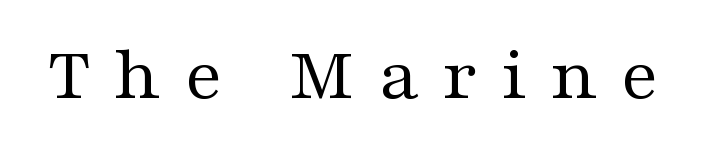
These lines have a slow, spaced-out rhythm from letter to letter. Characters remain perfectly vertical along every line. The rendering shows small feet on the letterforms — a serif design. This sample has the flowing, uneven cadence of proportional lettering. Nothing heavy about these letters — not bold at all.
